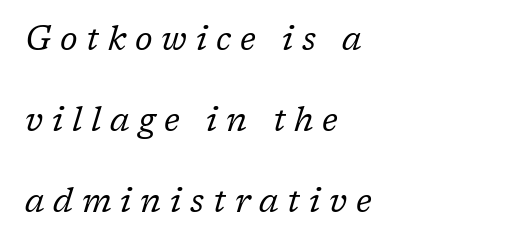
Q: Is the text bold? A: No.
Q: Is the text italic (slanted)? A: Yes, it leans right by about 17 degrees.
Q: Is the typeface a serif or a sans-serif typeface? A: Serif.
Q: Is the text underlined? A: No.
Q: How is the paragraph aligned? A: Left-aligned.
Q: Is the spacing between letters normal or unusually wide? A: Unusually wide.
Q: Is the spacing between lines tight, normal or loose? A: Loose.
Q: Width (condensed, normal, or wide)? A: Normal.
Q: Stroke contrast? A: Low.
Q: x-height? A: Medium.
Q: Monospaced? A: No.
